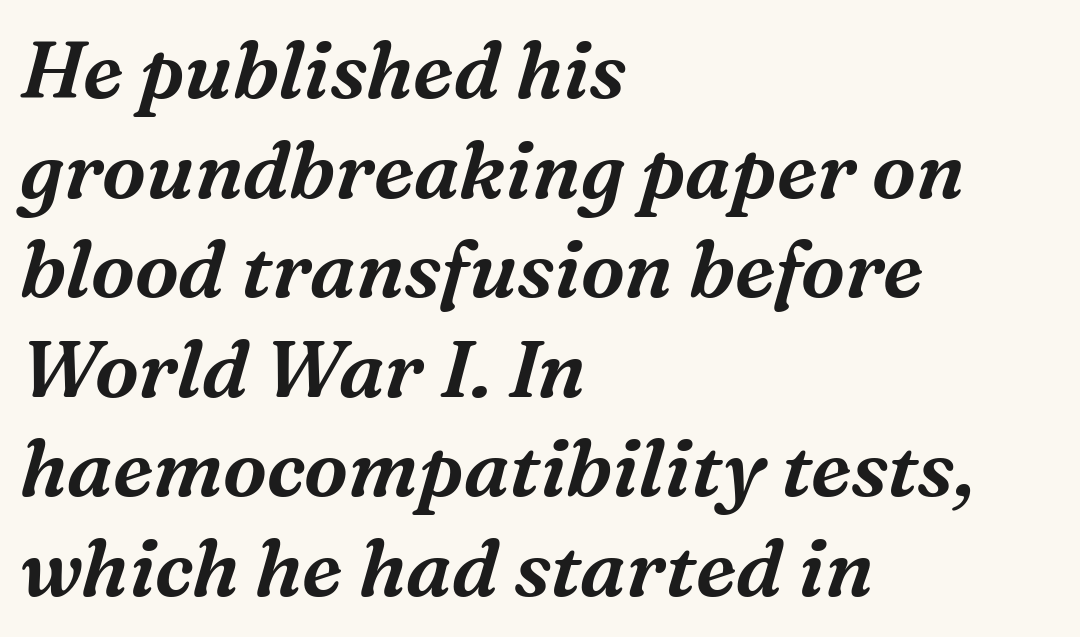
Observe the serifs anchoring each vertical stroke in this sample. Standard letterfit; no display-style spreading of the glyphs. The vertical gap from one line to the next is medium. If you drew a line through each stem, it would be angled.
